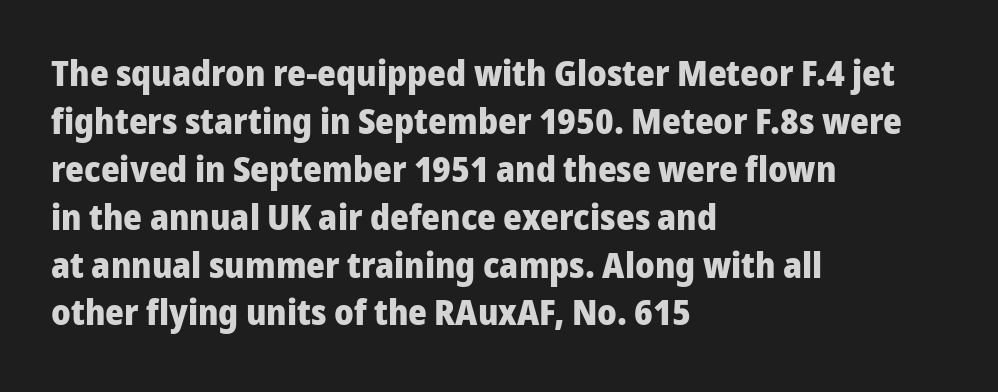
Q: Is the text bold? A: Yes.
Q: Is the text italic (slanted)? A: No, it is upright.
Q: Is the typeface a serif or a sans-serif typeface? A: Sans-serif.
Q: Is the text underlined? A: No.
Q: How is the paragraph aligned? A: Left-aligned.
Q: Is the spacing between letters normal or unusually wide? A: Normal.
Q: Is the spacing between lines tight, normal or loose? A: Normal.
Q: Width (condensed, normal, or wide)? A: Normal.
Q: Stroke contrast? A: Low.
Q: x-height? A: Medium.
Q: Monospaced? A: No.
